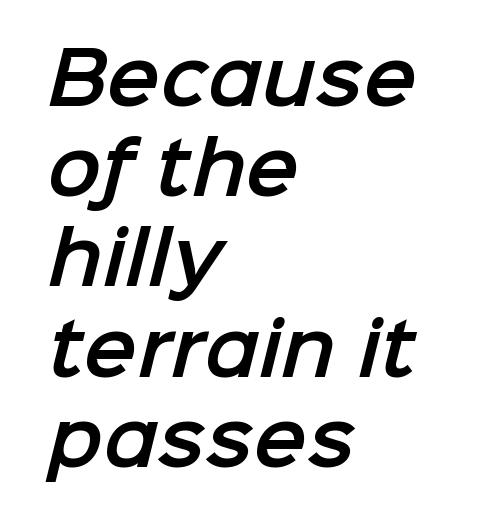
Which margin do the lines hug? The left one — the right edge is uneven. Horizontal bands of white between lines are of average thickness. Has an underline been added? It has not. This sample has the flowing, uneven cadence of proportional lettering. Does the type have serifs? No, each stem ends abruptly. A typesetter would call this zero additional tracking.
